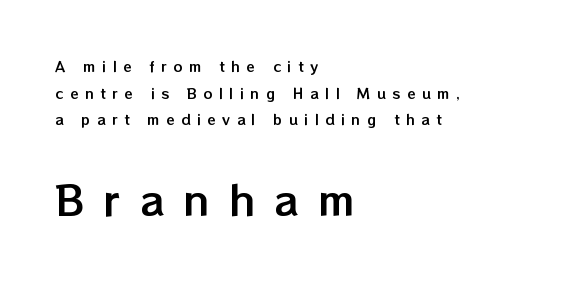
The image shows 41 px text type, upright; set left-aligned, loose line spacing (1.91x), unusually wide letter spacing (+0.46 em), not underlined; the second (bottom) block is 2.93x larger; low stroke contrast and a medium x-height.
